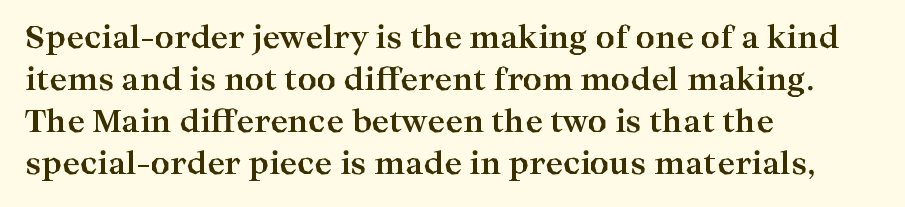
{"serif": "yes", "italic": "no", "bold": "yes", "weight": "bold", "width": "wide", "stroke_contrast": "high", "x_height": "medium", "monospaced": "no", "underline": "no", "align": "left", "line_spacing": "normal", "line_spacing_ratio": 1.4, "letter_spacing": "normal", "letter_spacing_em": 0.0, "glyph_px": 30}
